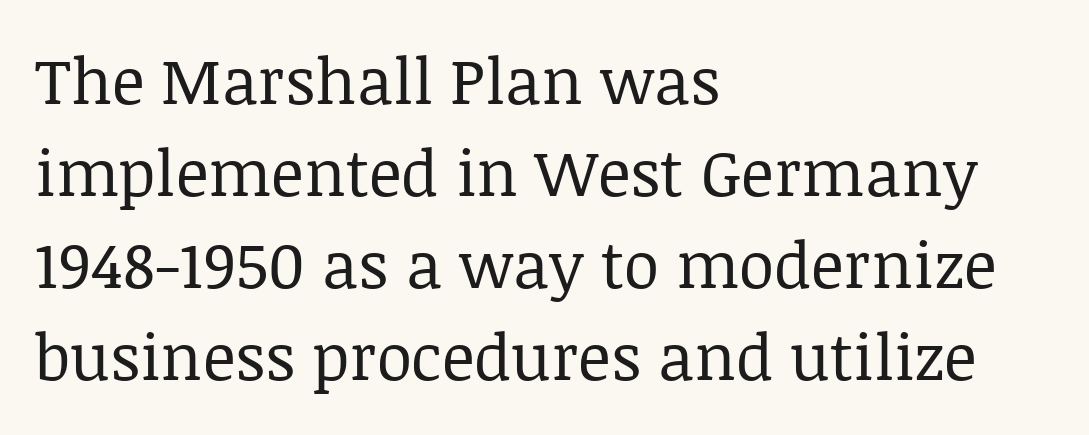
The image shows 64 px regular-weight serif type, upright; set left-aligned, normal line spacing (1.44x), normal letter spacing, not underlined; low stroke contrast and a large x-height.
